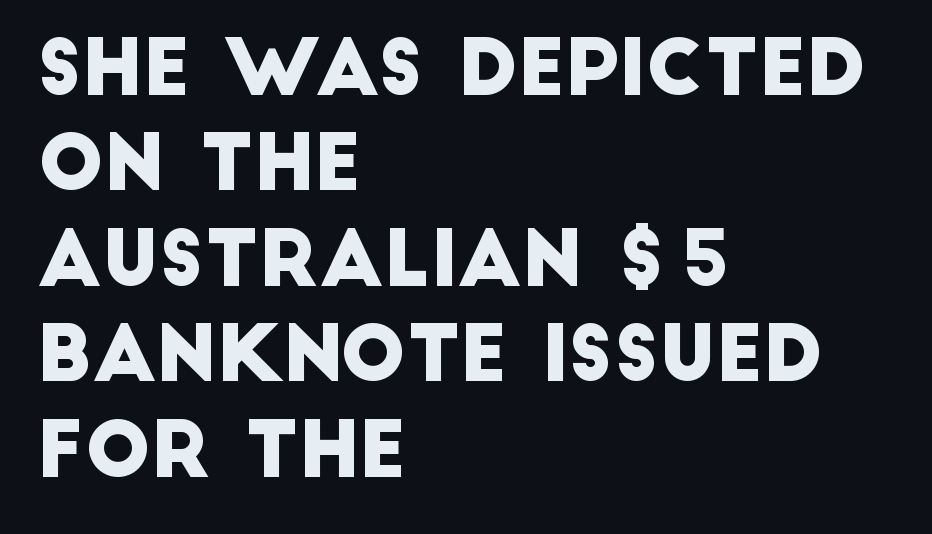
Think of a printed novel: that variable character pitch is what you see here. The specimen omits any rule beneath the text block's lines. The paragraph shown leans on its left margin. The tracking reads as untouched default to a designer's eye. To sum up the face: it is a sans, with no serifs.
